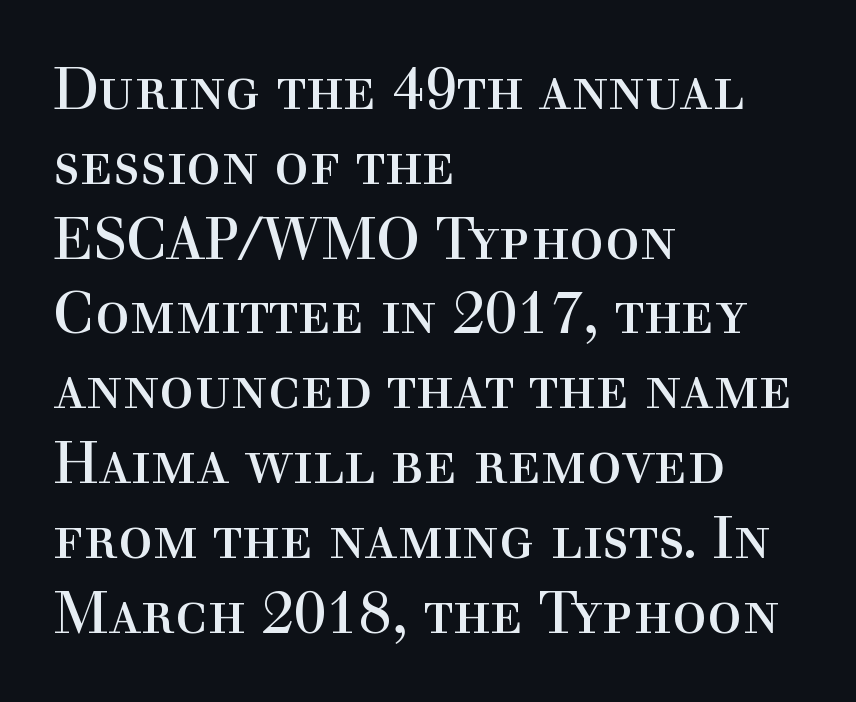
The image shows 58 px regular-weight serif type, upright; set left-aligned, normal line spacing (1.29x), normal letter spacing, not underlined; a medium x-height.
